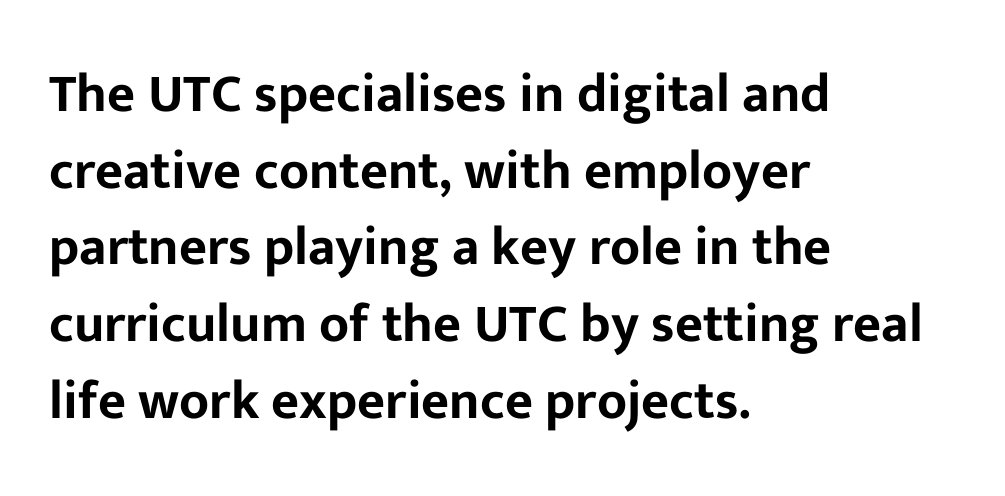
{"serif": "no", "italic": "no", "width": "normal", "stroke_contrast": "low", "x_height": "medium", "monospaced": "no", "underline": "no", "align": "left", "line_spacing": "normal", "line_spacing_ratio": 1.42, "letter_spacing": "normal", "letter_spacing_em": 0.0, "glyph_px": 54}
